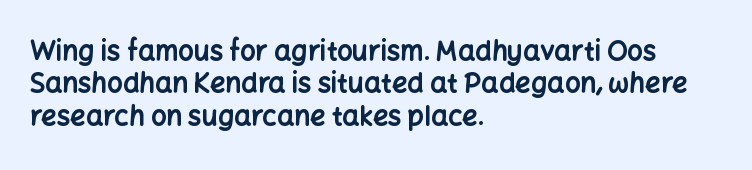
The space directly below the letters is spotless. Heavy-handed strokes throughout: this text is bold. If you drew a ruler down the left edge, every line would touch it. Italic: no, the glyphs are upright roman. Nobody touched the tracking dial on this one.
